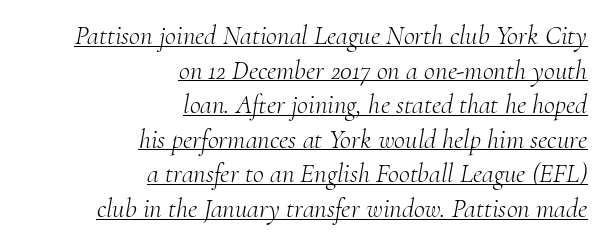
The gaps between neighbouring characters are ordinary and unremarkable. Every word sits above its own underline. Caption: face not bold, strokes unweighted. Typeset ragged left — the right edge is the straight one.
